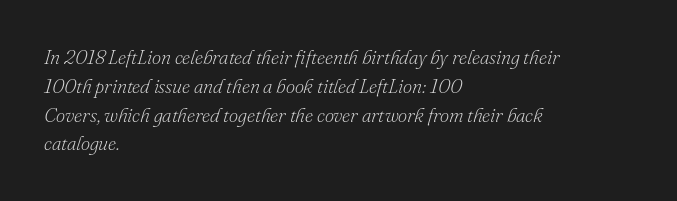
The image shows 20 px text type, italic (leaning right); set left-aligned, normal line spacing (1.44x), normal letter spacing, not underlined.
